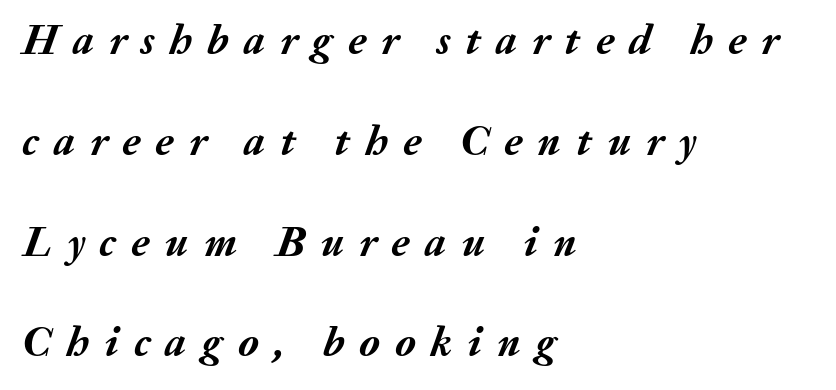
Glance below the letters and you will spot only blank space. Italic: yes, the glyphs are oblique. These lines are rendered in a variable-pitch font. Which margin do the lines hug? The left one — the right edge is uneven.
